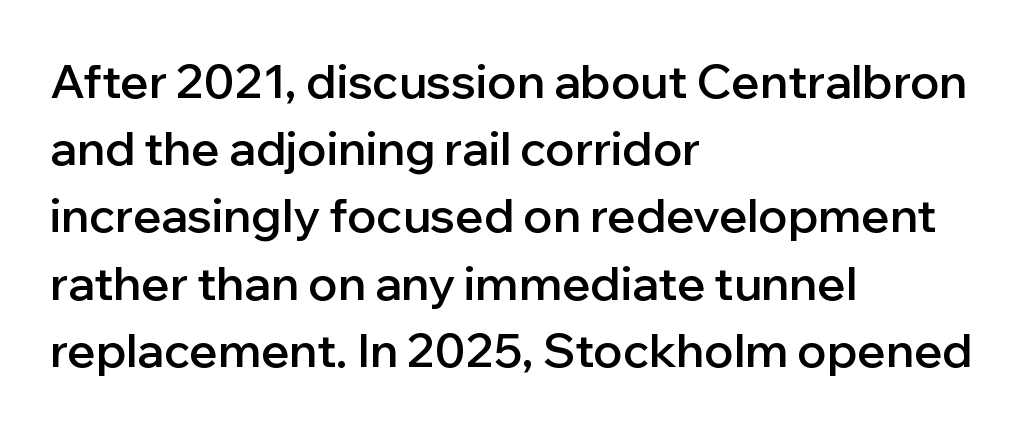
The image shows 47 px semibold sans-serif type, upright; set left-aligned, normal line spacing (1.43x), normal letter spacing, not underlined; low stroke contrast and a medium x-height.
